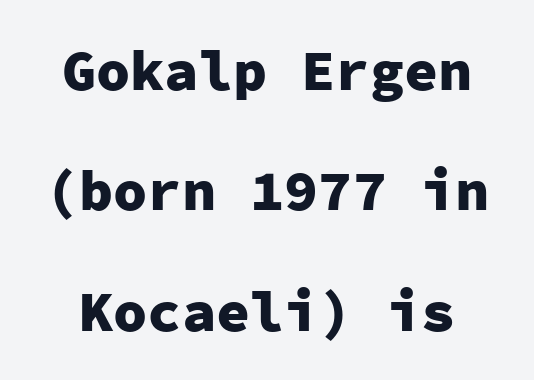
Q: Is the text bold? A: Yes.
Q: Is the text italic (slanted)? A: No, it is upright.
Q: Is the typeface a serif or a sans-serif typeface? A: Sans-serif.
Q: Is the text underlined? A: No.
Q: Is the spacing between letters normal or unusually wide? A: Normal.
Q: Is the spacing between lines tight, normal or loose? A: Loose.
Q: Width (condensed, normal, or wide)? A: Normal.
Q: Stroke contrast? A: Low.
Q: x-height? A: Medium.
Q: Monospaced? A: Yes.
